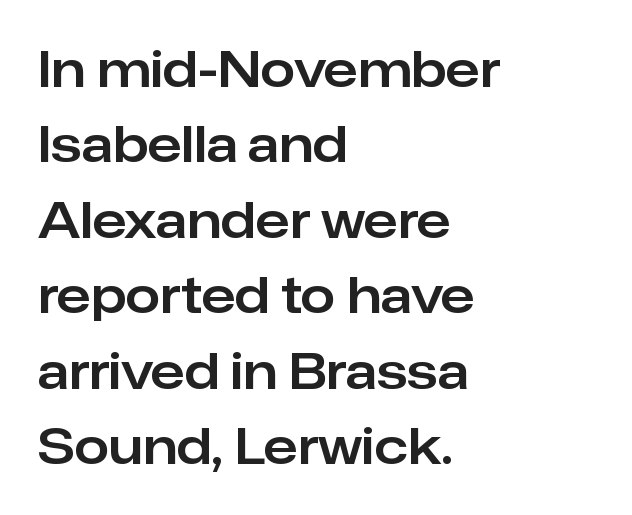
The image shows 50 px sans-serif type, upright; set left-aligned, normal line spacing (1.51x), normal letter spacing, not underlined; low stroke contrast and a medium x-height.
